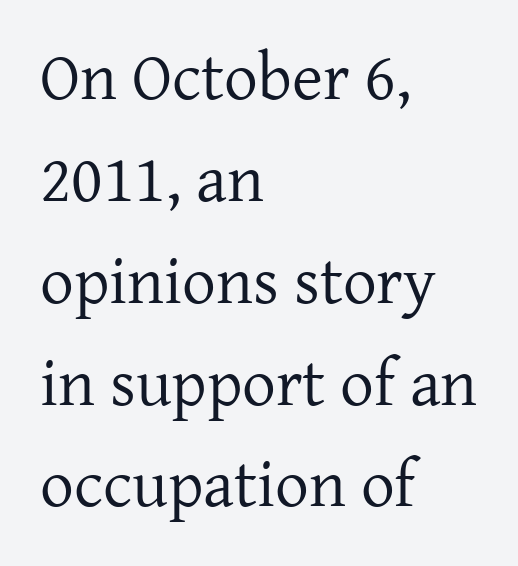
Evenly set lines give the paragraph a standard silhouette. The paragraph shown leans on its left margin. Letters rest on an invisible, unmarked baseline. Check where the strokes stop: tiny serifs finish them off. The type is set solid horizontally, with unmodified tracking.
